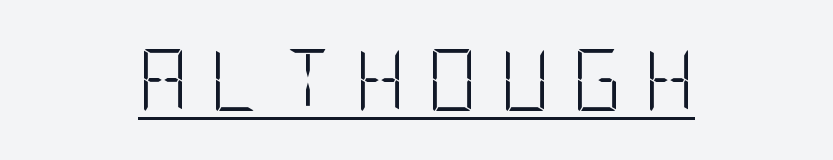
Style check: upright. Here the glyphs are tracked loosely, breaking word shapes into spaced letters. A rule runs beneath these lines of type. The typeface chosen for these lines omits serifs.
